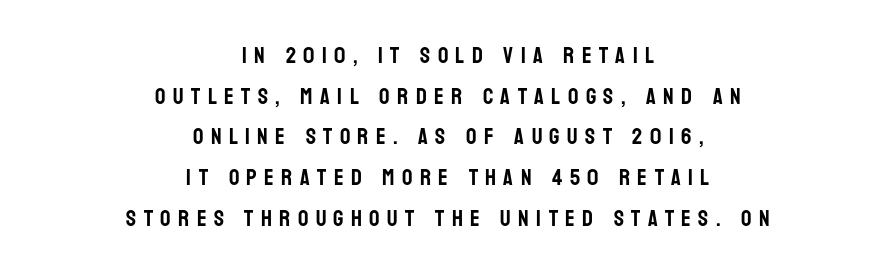
{"italic": "no", "underline": "no", "align": "center", "line_spacing_ratio": 1.77, "letter_spacing": "wide", "letter_spacing_em": 0.32, "glyph_px": 23}
